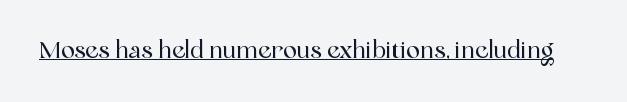
You can see a thin bar hugging the bottom of the glyphs. This rendering leaves character spacing at its baseline value. Style check: upright.
